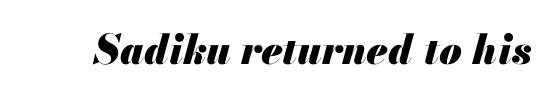
{"italic": "yes", "lean": "right", "slant_degrees": 13, "bold": "yes", "weight": "heavy", "width": "normal", "stroke_contrast": "medium", "x_height": "small", "monospaced": "no", "underline": "no", "letter_spacing": "normal", "letter_spacing_em": 0.0, "glyph_px": 41}
